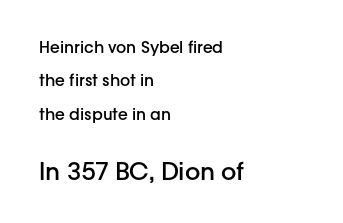
The image shows 24 px text type, upright; set left-aligned, loose line spacing (2.09x), normal letter spacing, not underlined; the second (bottom) block is 1.5x larger.
